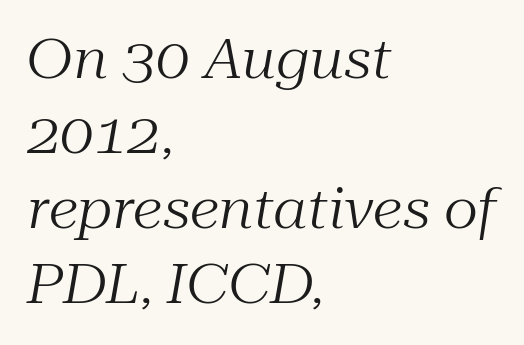
{"serif": "yes", "italic": "yes", "lean": "right", "slant_degrees": 10, "bold": "no", "weight": "regular", "width": "normal", "stroke_contrast": "medium", "x_height": "medium", "monospaced": "no", "underline": "no", "align": "left", "line_spacing": "normal", "line_spacing_ratio": 1.39, "letter_spacing": "normal", "letter_spacing_em": 0.0, "glyph_px": 54}
